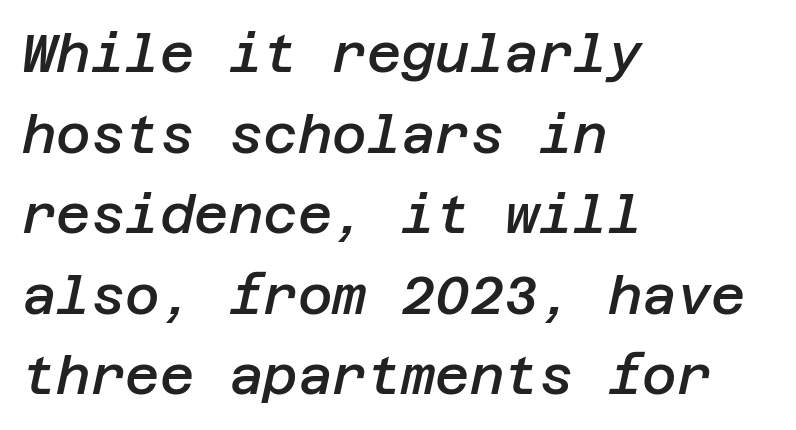
The image shows 53 px semibold type, italic (leaning right); set left-aligned, normal line spacing (1.52x), normal letter spacing, not underlined; low stroke contrast and a large x-height.
